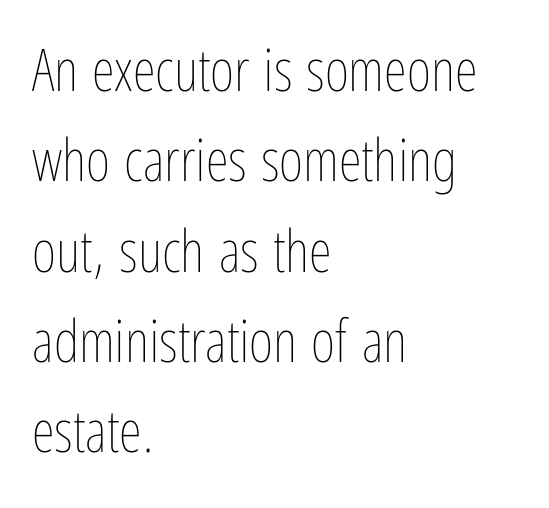
The image shows 59 px thin, condensed type, upright; set left-aligned, normal line spacing (1.53x), normal letter spacing, not underlined; low stroke contrast and a medium x-height.
